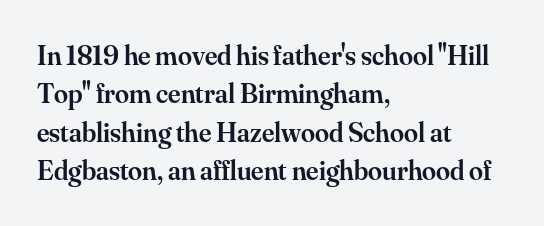
Only glyphs here, with clear space below each row. The type sits square on the baseline with zero lean. Look at the tracking — it's just the regular setting, nothing added. Casual observation: everything's shoved over to the left.
